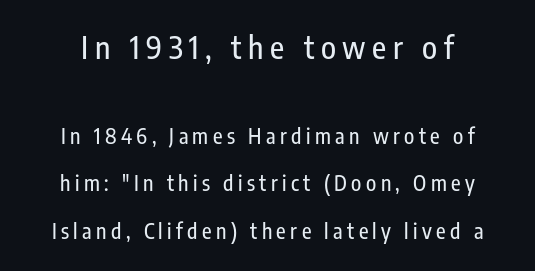
The face used here is proportionally spaced, like ordinary book or web type. Notice the wide empty band between every row — that's loose leading. Plain, unruled lines of type. Here the glyphs are tracked loosely, breaking word shapes into spaced letters.
